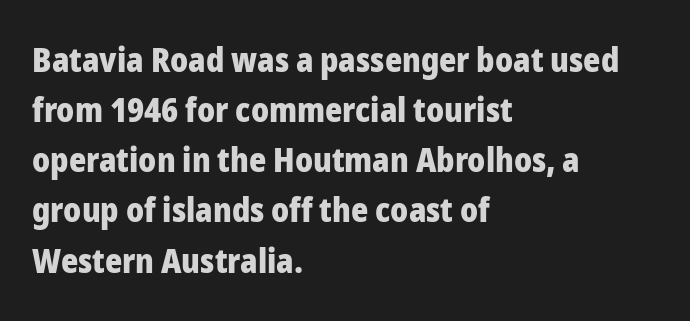
The image shows 33 px heavy sans-serif type, upright; set left-aligned, normal line spacing (1.52x), normal letter spacing, not underlined; low stroke contrast and a medium x-height.
